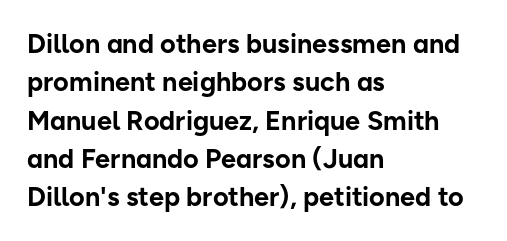
Q: Is the text bold? A: Yes.
Q: Is the text italic (slanted)? A: No, it is upright.
Q: Is the text underlined? A: No.
Q: How is the paragraph aligned? A: Left-aligned.
Q: Is the spacing between letters normal or unusually wide? A: Normal.
Q: Is the spacing between lines tight, normal or loose? A: Normal.
